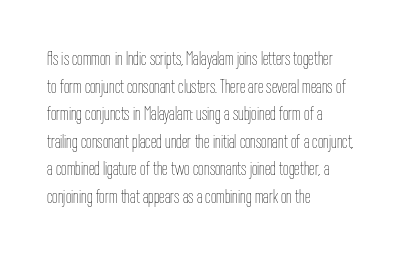
{"italic": "no", "bold": "no", "underline": "no", "align": "left", "line_spacing": "normal", "line_spacing_ratio": 1.38, "letter_spacing": "normal", "letter_spacing_em": 0.0, "glyph_px": 20}
